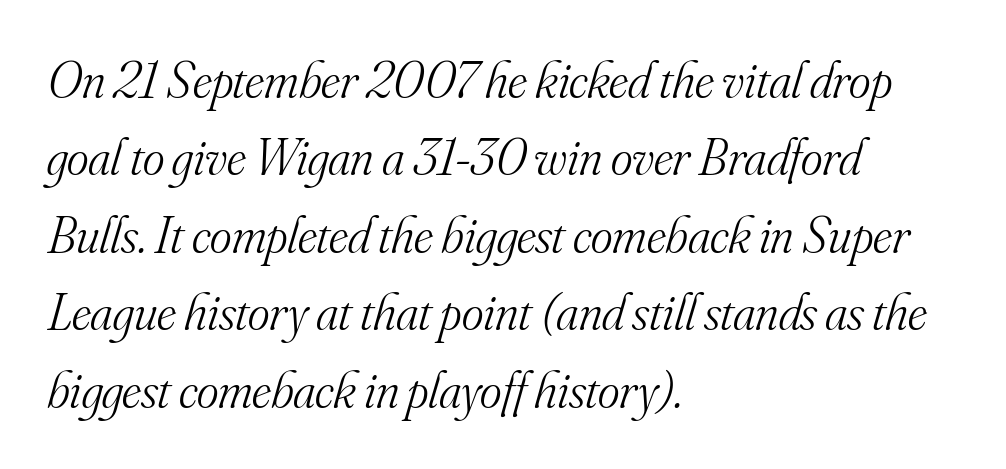
Q: Is the text bold? A: No.
Q: Is the text italic (slanted)? A: Yes, it leans right by about 16 degrees.
Q: Is the typeface a serif or a sans-serif typeface? A: Serif.
Q: Is the text underlined? A: No.
Q: How is the paragraph aligned? A: Left-aligned.
Q: Is the spacing between letters normal or unusually wide? A: Normal.
Q: Is the spacing between lines tight, normal or loose? A: Normal.
Q: Width (condensed, normal, or wide)? A: Normal.
Q: Stroke contrast? A: Medium.
Q: x-height? A: Small.
Q: Monospaced? A: No.
